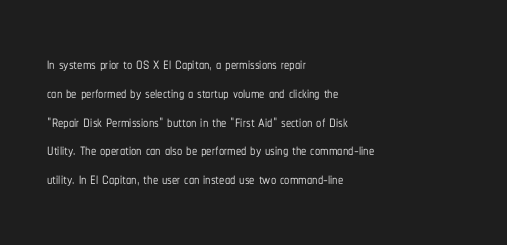
Q: Is the text italic (slanted)? A: No, it is upright.
Q: Is the text underlined? A: No.
Q: How is the paragraph aligned? A: Left-aligned.
Q: Is the spacing between letters normal or unusually wide? A: Normal.
Q: Is the spacing between lines tight, normal or loose? A: Normal.
